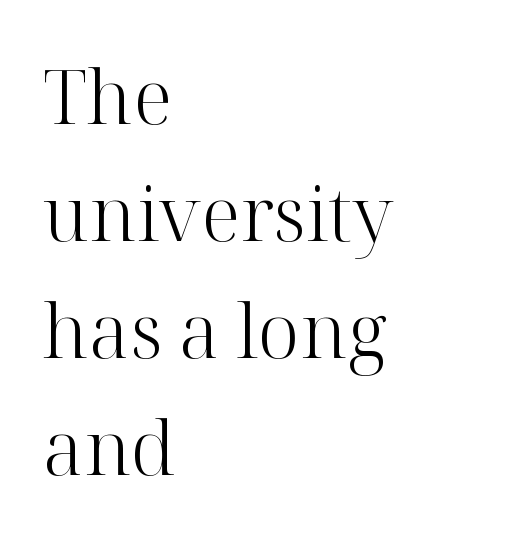
Q: Is the text bold? A: No.
Q: Is the text italic (slanted)? A: No, it is upright.
Q: Is the typeface a serif or a sans-serif typeface? A: Serif.
Q: Is the text underlined? A: No.
Q: How is the paragraph aligned? A: Left-aligned.
Q: Is the spacing between letters normal or unusually wide? A: Normal.
Q: Is the spacing between lines tight, normal or loose? A: Normal.
Q: Width (condensed, normal, or wide)? A: Normal.
Q: Stroke contrast? A: High.
Q: x-height? A: Medium.
Q: Monospaced? A: No.
